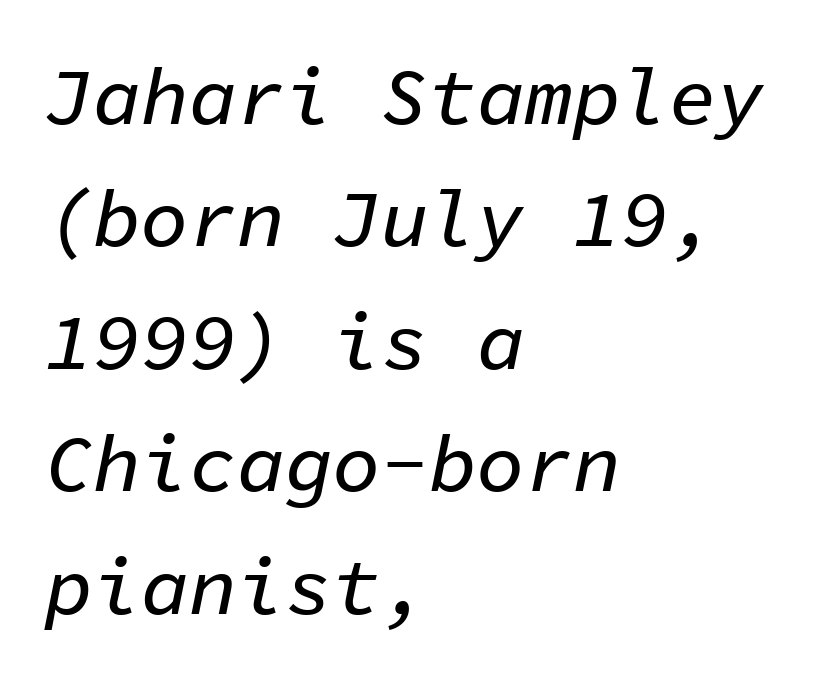
Q: Is the text italic (slanted)? A: Yes, it leans right by about 11 degrees.
Q: Is the text underlined? A: No.
Q: How is the paragraph aligned? A: Left-aligned.
Q: Is the spacing between letters normal or unusually wide? A: Normal.
Q: Is the spacing between lines tight, normal or loose? A: Normal.
Q: Width (condensed, normal, or wide)? A: Normal.
Q: Stroke contrast? A: Low.
Q: x-height? A: Medium.
Q: Monospaced? A: Yes.
